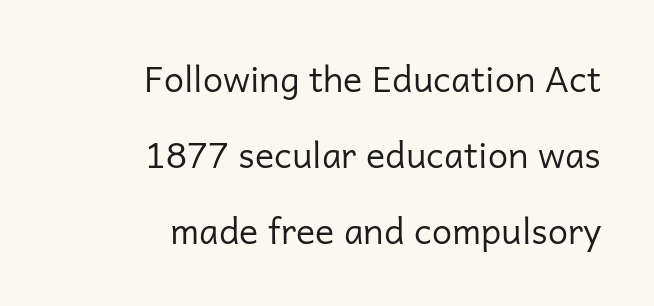
{"serif": "no", "italic": "no", "bold": "no", "weight": "regular", "width": "normal", "stroke_contrast": "low", "x_height": "medium", "monospaced": "no", "underline": "no", "align": "right", "line_spacing": "loose", "line_spacing_ratio": 2.11, "letter_spacing": "normal", "letter_spacing_em": 0.0, "glyph_px": 36}
